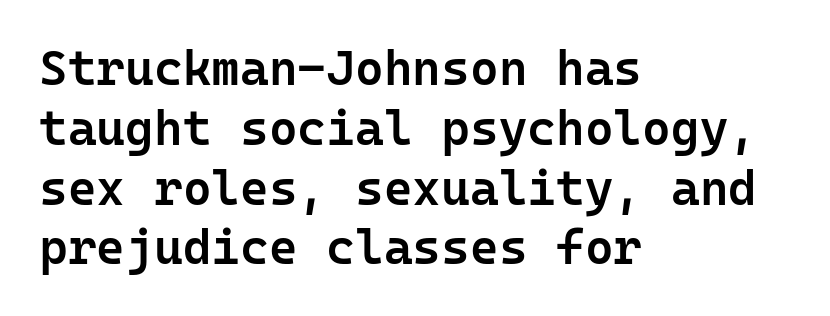
Q: Is the text bold? A: Semi-bold.
Q: Is the text italic (slanted)? A: No, it is upright.
Q: Is the typeface a serif or a sans-serif typeface? A: Sans-serif.
Q: Is the text underlined? A: No.
Q: How is the paragraph aligned? A: Left-aligned.
Q: Is the spacing between letters normal or unusually wide? A: Normal.
Q: Width (condensed, normal, or wide)? A: Normal.
Q: Stroke contrast? A: Low.
Q: x-height? A: Medium.
Q: Monospaced? A: Yes.
